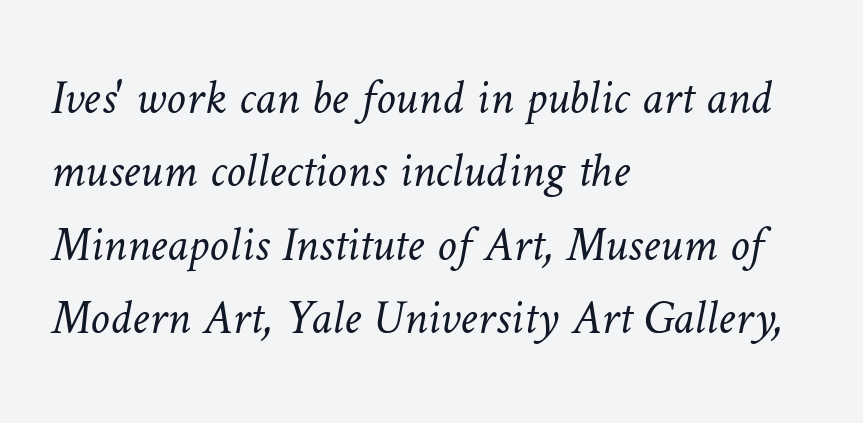
The image shows 49 px light type; set left-aligned, normal line spacing (1.5x), normal letter spacing, not underlined; low stroke contrast and a medium x-height.
